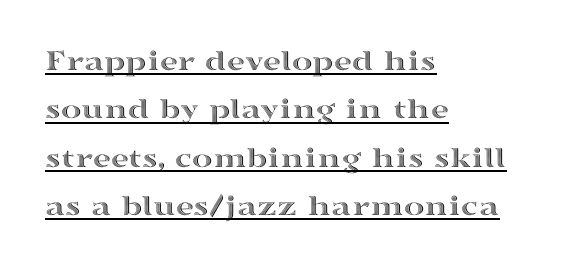
Character widths vary here, with narrow letters taking less room than wide ones. Has an underline been added? It has. What stands out about the letter spacing? Nothing — it is the standard amount. Visually the block forms a straight wall on the left and a jagged coastline on the right. Italic? Not at all — the glyphs are vertical. Quick note: interline space is typical.
